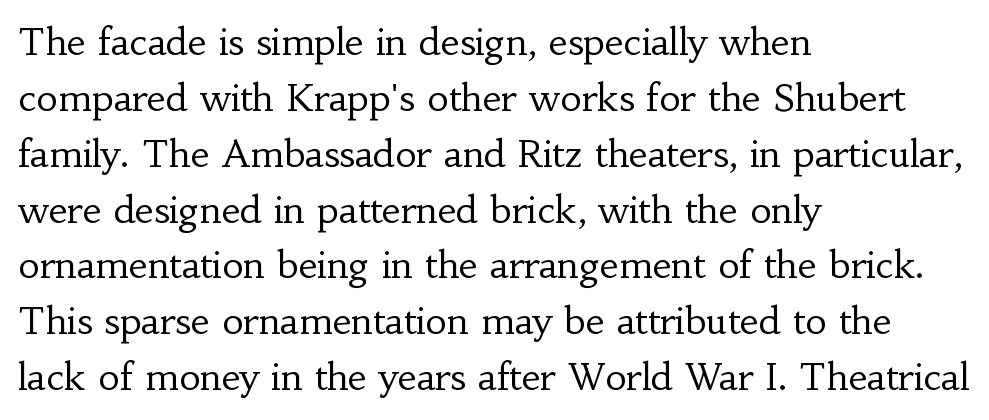
Q: Is the text bold? A: No.
Q: Is the text italic (slanted)? A: No, it is upright.
Q: Is the typeface a serif or a sans-serif typeface? A: Serif.
Q: Is the text underlined? A: No.
Q: How is the paragraph aligned? A: Left-aligned.
Q: Is the spacing between letters normal or unusually wide? A: Normal.
Q: Is the spacing between lines tight, normal or loose? A: Normal.
Q: Width (condensed, normal, or wide)? A: Normal.
Q: Stroke contrast? A: Low.
Q: x-height? A: Small.
Q: Monospaced? A: No.
